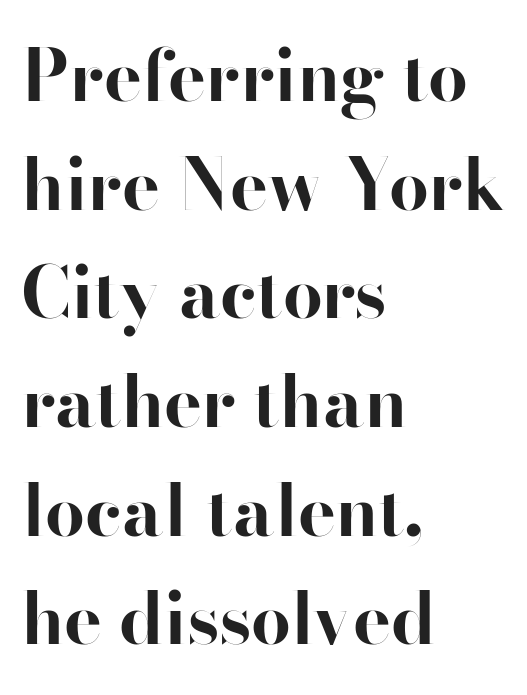
What kind of face is this? One without serifs — a sans. The space directly below the letters is spotless. Emphasis by weight is at full strength: bold. The lines in this sample share a left origin and differ only in where they stop.
